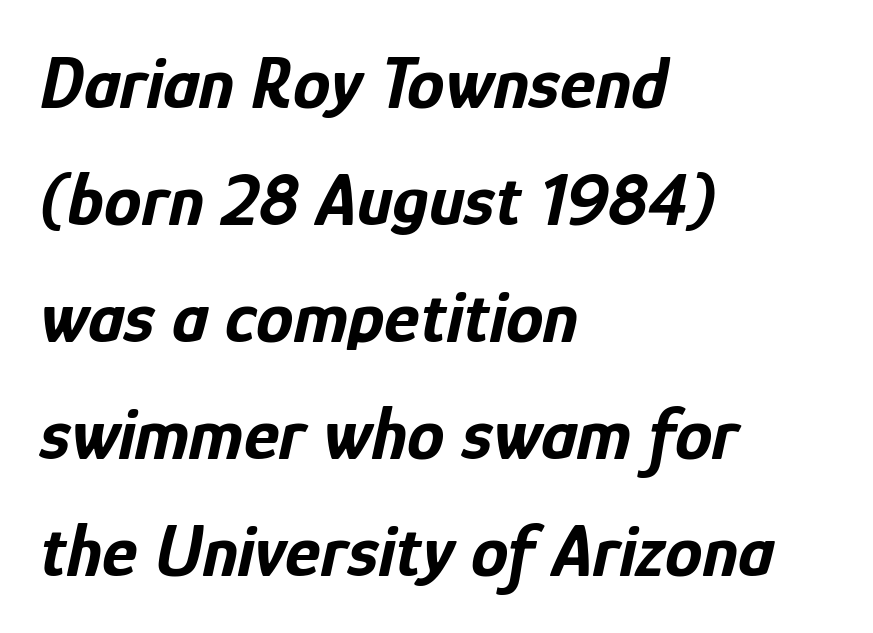
Q: Is the text bold? A: Yes.
Q: Is the text italic (slanted)? A: Yes, it leans right by about 12 degrees.
Q: Is the text underlined? A: No.
Q: How is the paragraph aligned? A: Left-aligned.
Q: Is the spacing between letters normal or unusually wide? A: Normal.
Q: Is the spacing between lines tight, normal or loose? A: Normal.
Q: Width (condensed, normal, or wide)? A: Condensed.
Q: Stroke contrast? A: Low.
Q: x-height? A: Medium.
Q: Monospaced? A: No.
